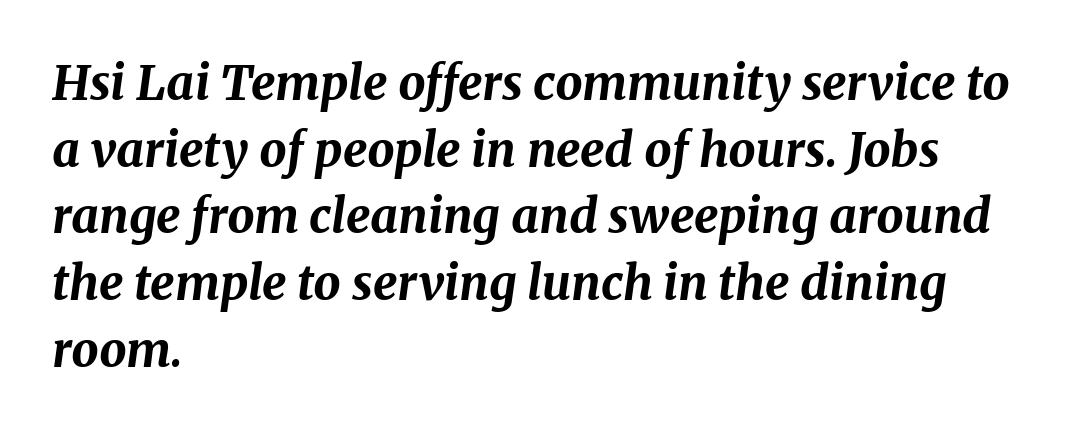
The image shows 48 px bold type, italic (leaning right); set left-aligned, normal line spacing (1.39x), normal letter spacing, not underlined; medium stroke contrast and a medium x-height.
